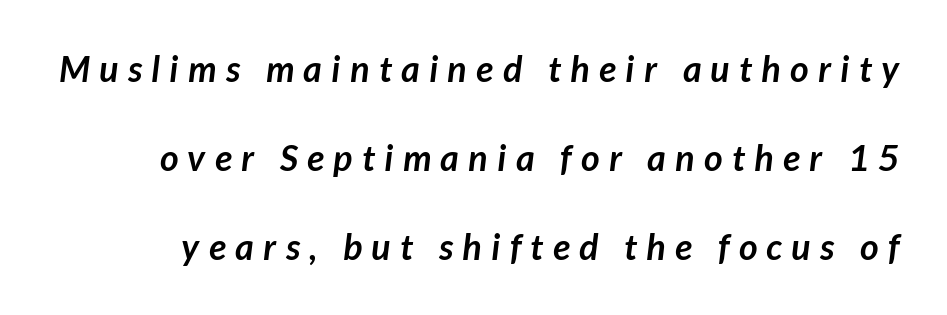
{"serif": "no", "bold": "yes", "weight": "semibold", "width": "normal", "stroke_contrast": "low", "x_height": "medium", "monospaced": "no", "underline": "no", "line_spacing": "loose", "line_spacing_ratio": 2.47, "letter_spacing": "wide", "letter_spacing_em": 0.26, "glyph_px": 36}
